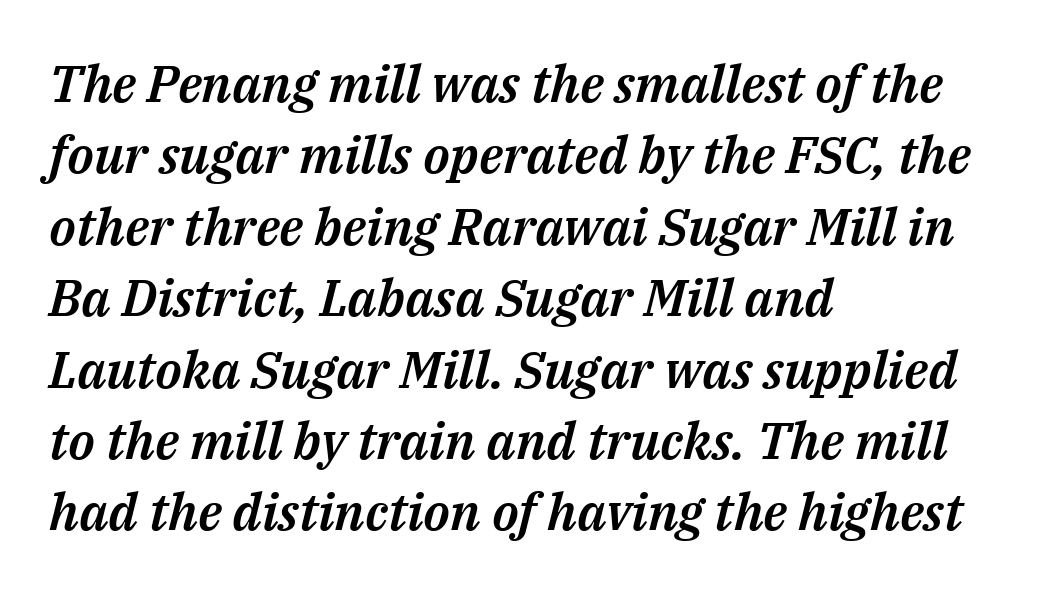
Q: Is the text italic (slanted)? A: Yes, it leans right by about 14 degrees.
Q: Is the text underlined? A: No.
Q: How is the paragraph aligned? A: Left-aligned.
Q: Is the spacing between letters normal or unusually wide? A: Normal.
Q: Is the spacing between lines tight, normal or loose? A: Normal.
Q: Width (condensed, normal, or wide)? A: Normal.
Q: Stroke contrast? A: Medium.
Q: x-height? A: Medium.
Q: Monospaced? A: No.
